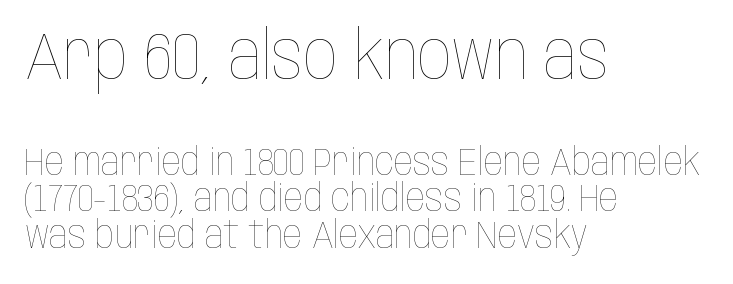
Interline gaps are noticeably narrow in this sample. Posture: straight, roman, zero tilt. Is the block centered? No — it sits flush against the left margin. The zone under the glyphs is completely vacant.
